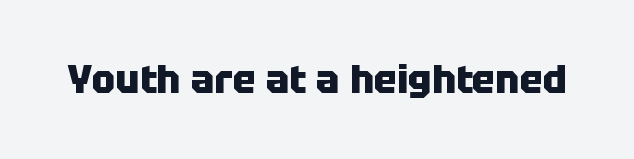
Q: Is the text bold? A: Yes.
Q: Is the text italic (slanted)? A: No, it is upright.
Q: Is the typeface a serif or a sans-serif typeface? A: Sans-serif.
Q: Is the text underlined? A: No.
Q: Is the spacing between letters normal or unusually wide? A: Normal.
Q: Width (condensed, normal, or wide)? A: Normal.
Q: Stroke contrast? A: Low.
Q: x-height? A: Large.
Q: Monospaced? A: No.
